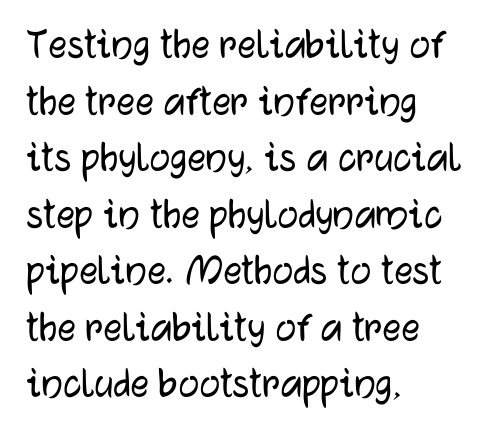
{"serif": "no", "italic": "no", "width": "normal", "stroke_contrast": "low", "x_height": "medium", "monospaced": "no", "underline": "no", "align": "left", "line_spacing_ratio": 1.23, "letter_spacing": "normal", "letter_spacing_em": 0.0, "glyph_px": 46}
